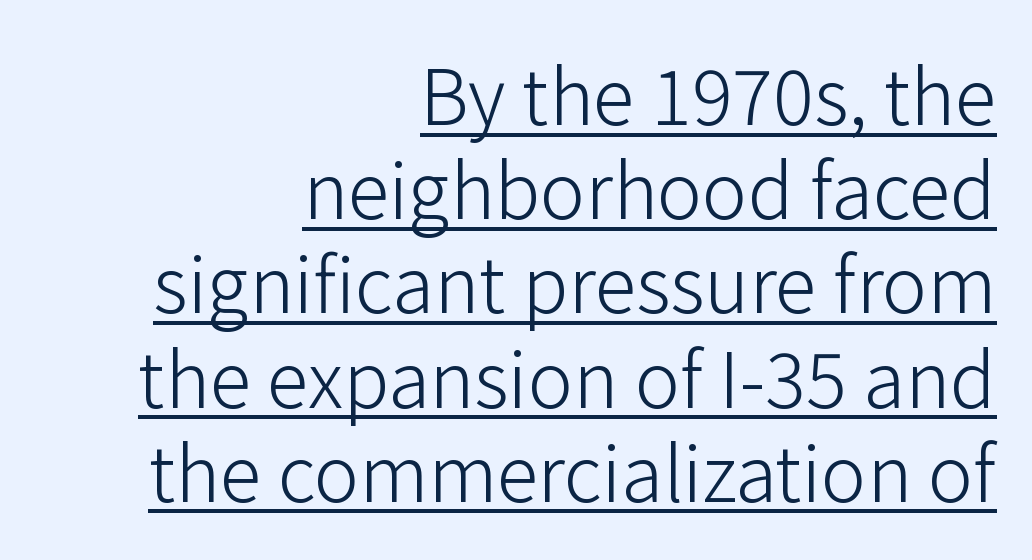
Q: Is the text bold? A: No.
Q: Is the text italic (slanted)? A: No, it is upright.
Q: Is the typeface a serif or a sans-serif typeface? A: Sans-serif.
Q: Is the text underlined? A: Yes.
Q: How is the paragraph aligned? A: Right-aligned.
Q: Is the spacing between letters normal or unusually wide? A: Normal.
Q: Width (condensed, normal, or wide)? A: Normal.
Q: Stroke contrast? A: Low.
Q: x-height? A: Medium.
Q: Monospaced? A: No.
